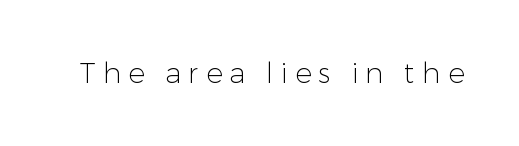
Q: Is the text bold? A: No.
Q: Is the text italic (slanted)? A: No, it is upright.
Q: Is the typeface a serif or a sans-serif typeface? A: Sans-serif.
Q: Is the text underlined? A: No.
Q: Is the spacing between letters normal or unusually wide? A: Unusually wide.
Q: Width (condensed, normal, or wide)? A: Normal.
Q: Stroke contrast? A: Low.
Q: x-height? A: Medium.
Q: Monospaced? A: No.
